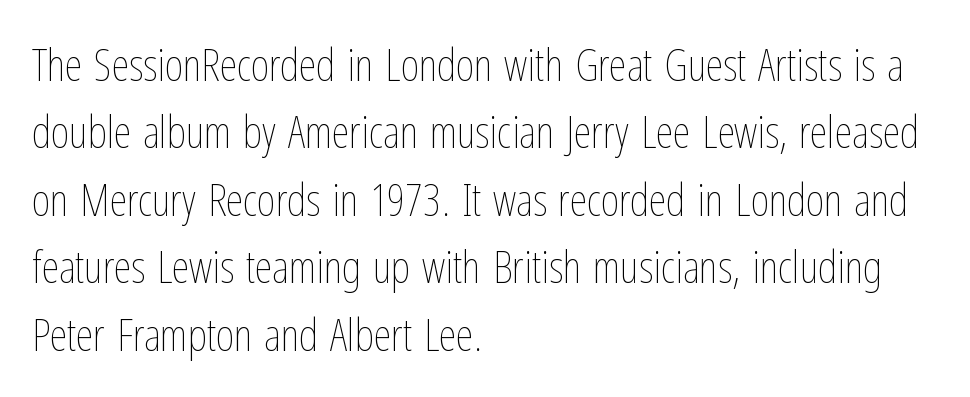
Q: Is the text bold? A: No.
Q: Is the text italic (slanted)? A: No, it is upright.
Q: Is the text underlined? A: No.
Q: How is the paragraph aligned? A: Left-aligned.
Q: Is the spacing between letters normal or unusually wide? A: Normal.
Q: Is the spacing between lines tight, normal or loose? A: Normal.
Q: Width (condensed, normal, or wide)? A: Condensed.
Q: Stroke contrast? A: Low.
Q: x-height? A: Medium.
Q: Monospaced? A: No.
